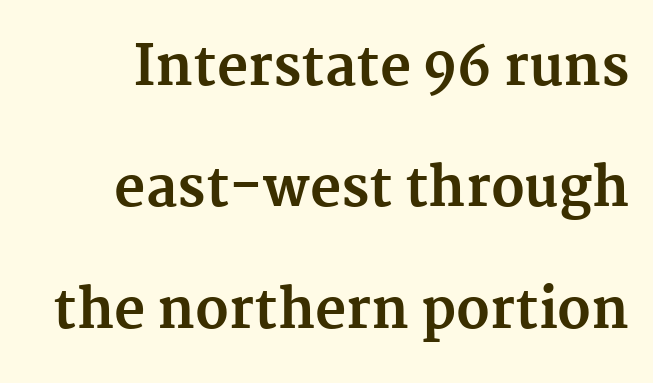
{"serif": "yes", "italic": "no", "bold": "yes", "weight": "bold", "width": "normal", "stroke_contrast": "medium", "x_height": "medium", "monospaced": "no", "underline": "no", "line_spacing": "loose", "line_spacing_ratio": 2.25, "letter_spacing": "normal", "letter_spacing_em": 0.0, "glyph_px": 54}
